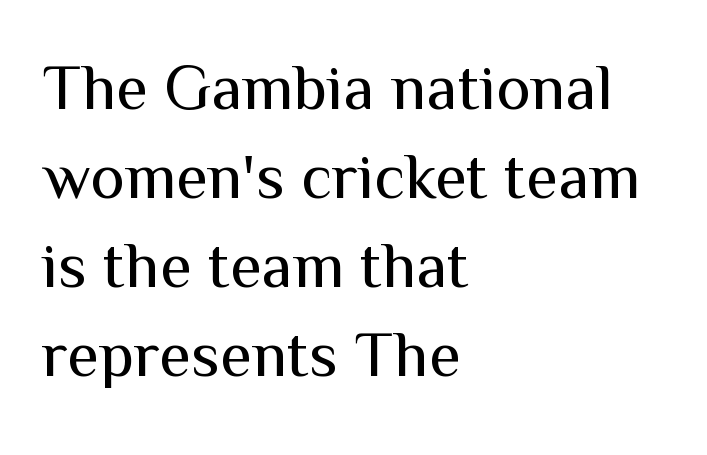
{"serif": "no", "italic": "no", "bold": "no", "weight": "regular", "width": "normal", "stroke_contrast": "medium", "x_height": "medium", "monospaced": "no", "underline": "no", "align": "left", "line_spacing": "normal", "line_spacing_ratio": 1.37, "letter_spacing": "normal", "letter_spacing_em": 0.0, "glyph_px": 65}
